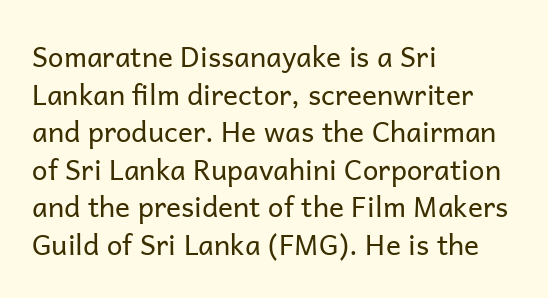
The image shows 28 px regular-weight sans-serif type, upright; set left-aligned, normal line spacing (1.34x), normal letter spacing, not underlined; low stroke contrast and a medium x-height.
